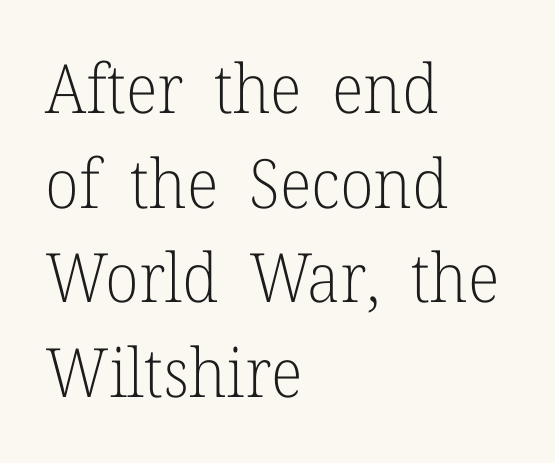
Q: Is the text bold? A: No.
Q: Is the text italic (slanted)? A: No, it is upright.
Q: Is the typeface a serif or a sans-serif typeface? A: Serif.
Q: Is the text underlined? A: No.
Q: How is the paragraph aligned? A: Left-aligned.
Q: Is the spacing between letters normal or unusually wide? A: Normal.
Q: Is the spacing between lines tight, normal or loose? A: Normal.
Q: Width (condensed, normal, or wide)? A: Normal.
Q: Stroke contrast? A: Low.
Q: x-height? A: Medium.
Q: Monospaced? A: No.
